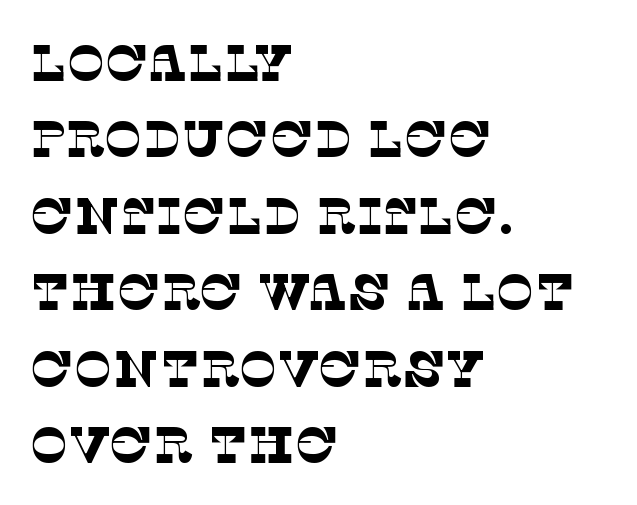
The image shows 51 px thin serif type; set left-aligned, normal line spacing (1.5x), normal letter spacing, not underlined; low stroke contrast and a large x-height.
